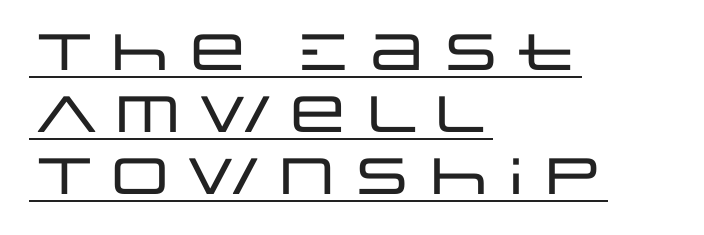
{"serif": "no", "italic": "no", "width": "wide", "stroke_contrast": "low", "x_height": "large", "monospaced": "no", "underline": "yes", "align": "left", "line_spacing_ratio": 1.22, "letter_spacing": "normal", "letter_spacing_em": 0.0, "glyph_px": 51}
